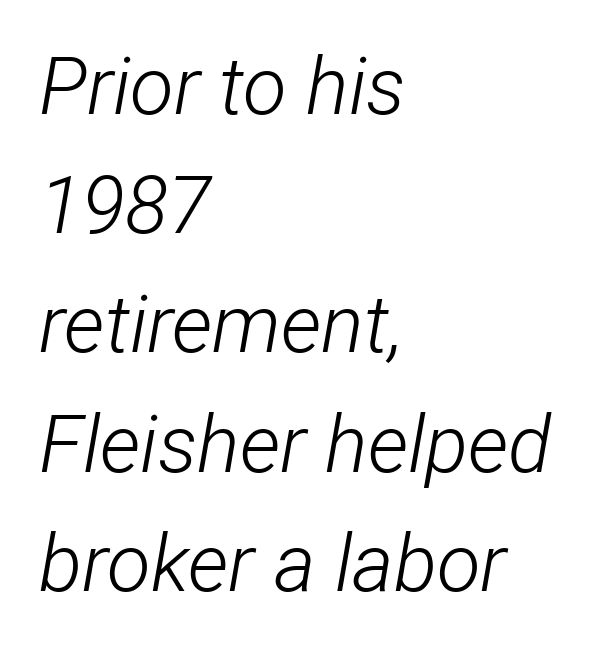
Q: Is the text bold? A: No.
Q: Is the text italic (slanted)? A: Yes, it leans right by about 12 degrees.
Q: Is the text underlined? A: No.
Q: How is the paragraph aligned? A: Left-aligned.
Q: Is the spacing between letters normal or unusually wide? A: Normal.
Q: Is the spacing between lines tight, normal or loose? A: Normal.
Q: Width (condensed, normal, or wide)? A: Condensed.
Q: Stroke contrast? A: Low.
Q: x-height? A: Medium.
Q: Monospaced? A: No.
